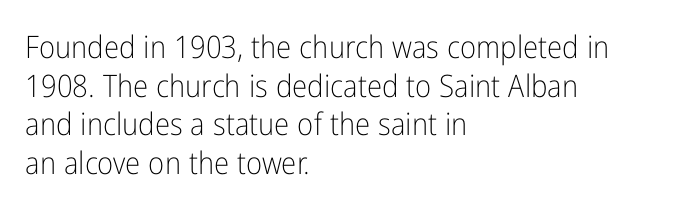
{"serif": "no", "italic": "no", "bold": "no", "weight": "light", "width": "condensed", "stroke_contrast": "low", "x_height": "medium", "monospaced": "no", "underline": "no", "align": "left", "line_spacing": "normal", "line_spacing_ratio": 1.25, "letter_spacing": "normal", "letter_spacing_em": 0.0, "glyph_px": 31}
